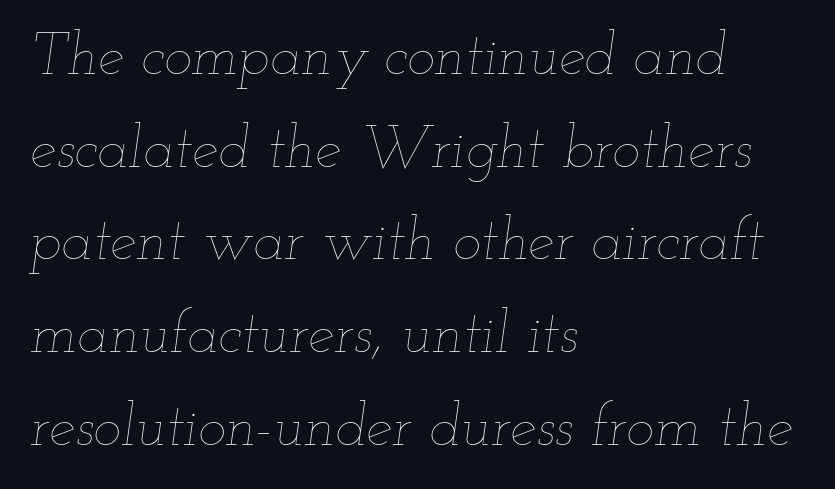
Q: Is the text bold? A: No.
Q: Is the text italic (slanted)? A: Yes, it leans right by about 12 degrees.
Q: Is the text underlined? A: No.
Q: How is the paragraph aligned? A: Left-aligned.
Q: Is the spacing between letters normal or unusually wide? A: Normal.
Q: Is the spacing between lines tight, normal or loose? A: Normal.
Q: Width (condensed, normal, or wide)? A: Wide.
Q: Stroke contrast? A: Low.
Q: x-height? A: Small.
Q: Monospaced? A: No.
